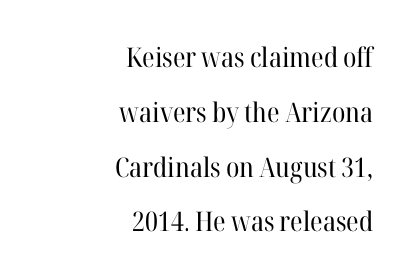
{"italic": "no", "bold": "no", "underline": "no", "align": "right", "line_spacing": "loose", "line_spacing_ratio": 2.03, "letter_spacing": "normal", "letter_spacing_em": 0.0, "glyph_px": 27}
